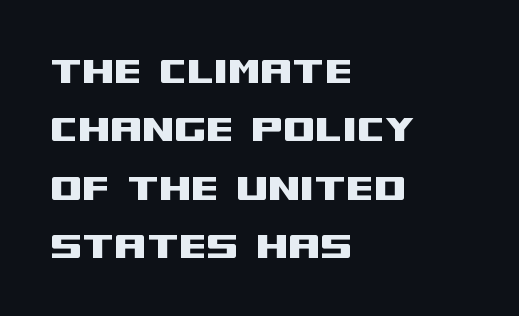
Q: Is the text italic (slanted)? A: No, it is upright.
Q: Is the typeface a serif or a sans-serif typeface? A: Sans-serif.
Q: Is the text underlined? A: No.
Q: How is the paragraph aligned? A: Left-aligned.
Q: Is the spacing between letters normal or unusually wide? A: Normal.
Q: Is the spacing between lines tight, normal or loose? A: Normal.
Q: Width (condensed, normal, or wide)? A: Wide.
Q: Stroke contrast? A: Medium.
Q: x-height? A: Large.
Q: Monospaced? A: No.
